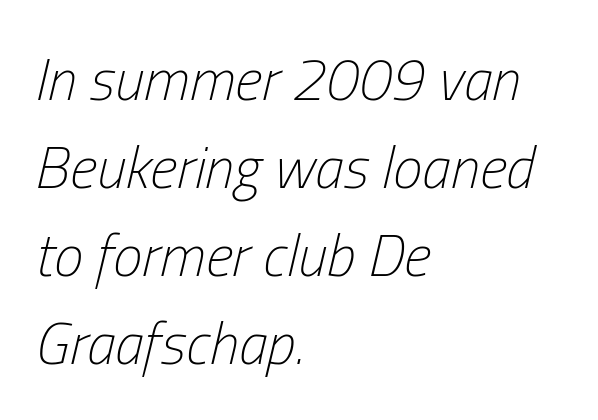
{"italic": "yes", "lean": "right", "slant_degrees": 13, "bold": "no", "weight": "light", "width": "condensed", "stroke_contrast": "low", "x_height": "medium", "monospaced": "no", "underline": "no", "align": "left", "line_spacing": "normal", "line_spacing_ratio": 1.49, "letter_spacing": "normal", "letter_spacing_em": 0.0, "glyph_px": 59}
